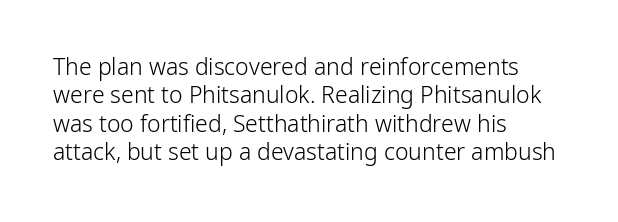
Q: Is the text bold? A: No.
Q: Is the text italic (slanted)? A: No, it is upright.
Q: Is the text underlined? A: No.
Q: How is the paragraph aligned? A: Left-aligned.
Q: Is the spacing between letters normal or unusually wide? A: Normal.
